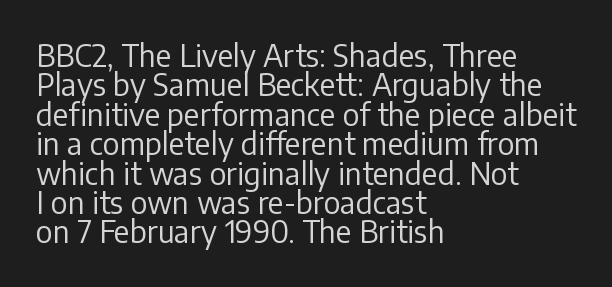
{"serif": "no", "italic": "no", "bold": "no", "weight": "regular", "width": "normal", "stroke_contrast": "low", "x_height": "medium", "monospaced": "no", "underline": "no", "align": "left", "line_spacing": "tight", "line_spacing_ratio": 0.98, "letter_spacing": "normal", "letter_spacing_em": 0.0, "glyph_px": 30}
